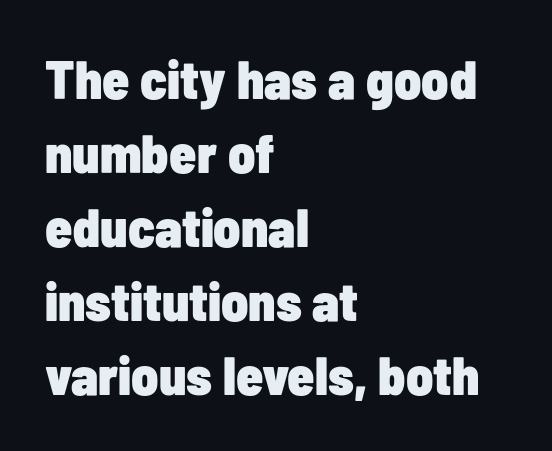
The image shows 54 px heavy, condensed sans-serif type, upright; set left-aligned, normal line spacing (1.37x), normal letter spacing, not underlined; low stroke contrast and a medium x-height.
